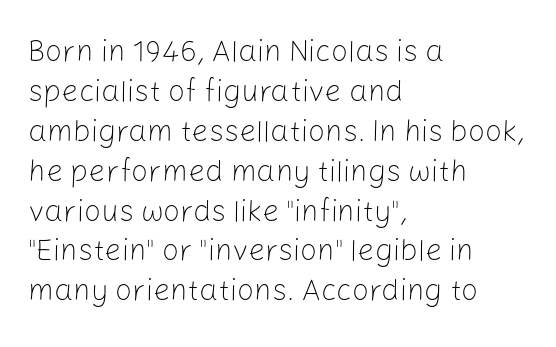
Q: Is the text bold? A: No.
Q: Is the text italic (slanted)? A: No, it is upright.
Q: Is the typeface a serif or a sans-serif typeface? A: Sans-serif.
Q: Is the text underlined? A: No.
Q: How is the paragraph aligned? A: Left-aligned.
Q: Is the spacing between letters normal or unusually wide? A: Normal.
Q: Is the spacing between lines tight, normal or loose? A: Normal.
Q: Width (condensed, normal, or wide)? A: Normal.
Q: Stroke contrast? A: Low.
Q: x-height? A: Medium.
Q: Monospaced? A: No.
